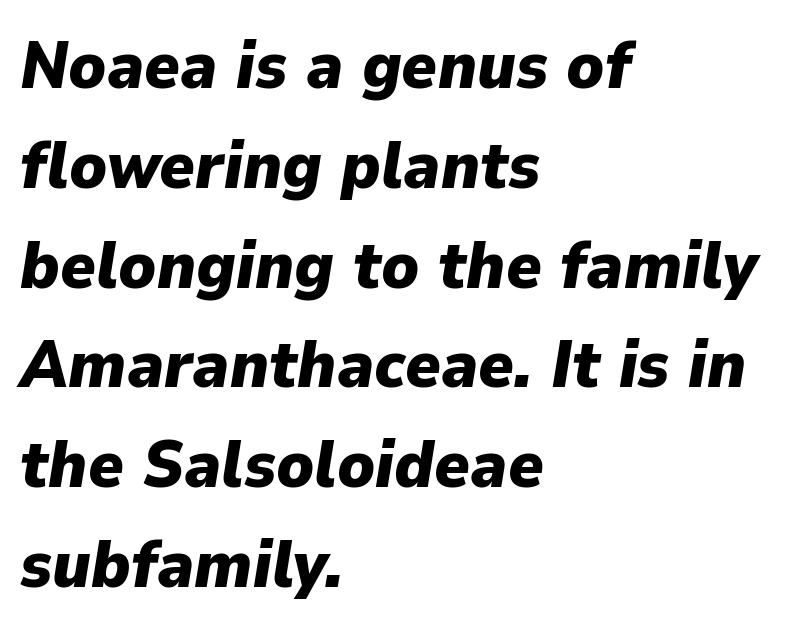
Q: Is the text bold? A: Yes.
Q: Is the text italic (slanted)? A: Yes, it leans right by about 9 degrees.
Q: Is the text underlined? A: No.
Q: How is the paragraph aligned? A: Left-aligned.
Q: Is the spacing between letters normal or unusually wide? A: Normal.
Q: Is the spacing between lines tight, normal or loose? A: Normal.
Q: Width (condensed, normal, or wide)? A: Normal.
Q: Stroke contrast? A: Low.
Q: x-height? A: Medium.
Q: Monospaced? A: No.
